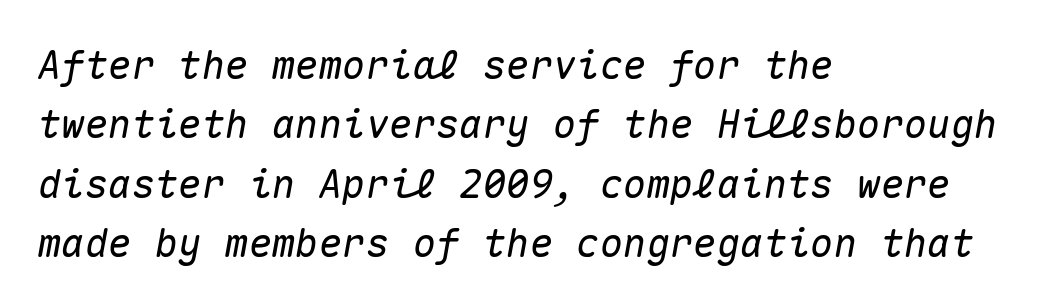
Q: Is the text italic (slanted)? A: Yes, it leans right by about 10 degrees.
Q: Is the text underlined? A: No.
Q: How is the paragraph aligned? A: Left-aligned.
Q: Is the spacing between letters normal or unusually wide? A: Normal.
Q: Is the spacing between lines tight, normal or loose? A: Normal.
Q: Width (condensed, normal, or wide)? A: Normal.
Q: Stroke contrast? A: Medium.
Q: x-height? A: Medium.
Q: Monospaced? A: Yes.
